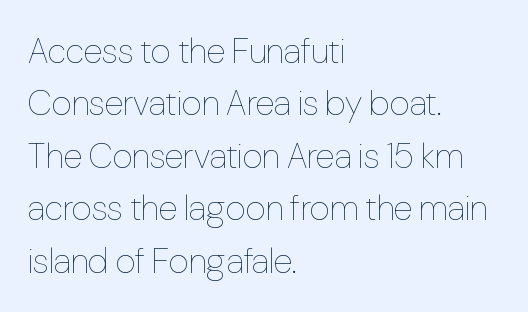
Q: Is the text bold? A: No.
Q: Is the text italic (slanted)? A: No, it is upright.
Q: Is the text underlined? A: No.
Q: How is the paragraph aligned? A: Left-aligned.
Q: Is the spacing between letters normal or unusually wide? A: Normal.
Q: Is the spacing between lines tight, normal or loose? A: Normal.
Q: Width (condensed, normal, or wide)? A: Condensed.
Q: Stroke contrast? A: Low.
Q: x-height? A: Medium.
Q: Monospaced? A: No.
